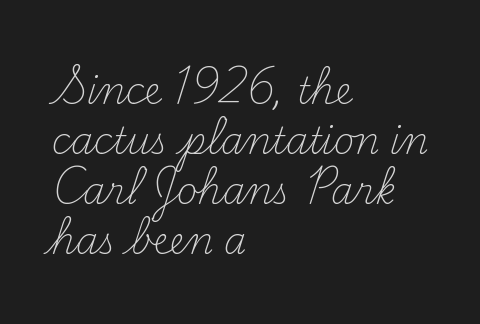
Q: Is the text bold? A: No.
Q: Is the text italic (slanted)? A: Yes.
Q: Is the text underlined? A: No.
Q: How is the paragraph aligned? A: Left-aligned.
Q: Is the spacing between letters normal or unusually wide? A: Normal.
Q: Is the spacing between lines tight, normal or loose? A: Normal.
Q: Width (condensed, normal, or wide)? A: Normal.
Q: Stroke contrast? A: Medium.
Q: x-height? A: Small.
Q: Monospaced? A: No.
